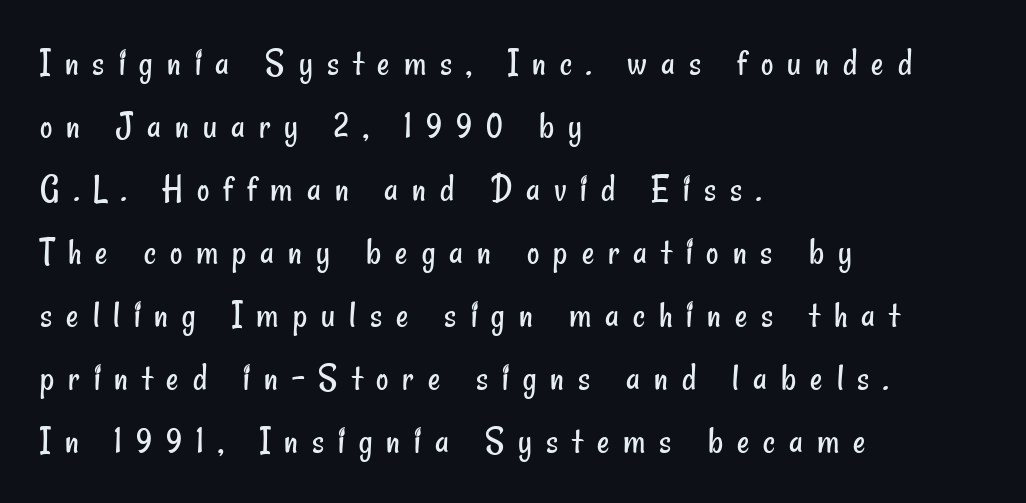
The image shows 38 px regular-weight, condensed sans-serif type; set left-aligned, normal line spacing (1.66x), unusually wide letter spacing (+0.37 em), not underlined; low stroke contrast and a small x-height.
